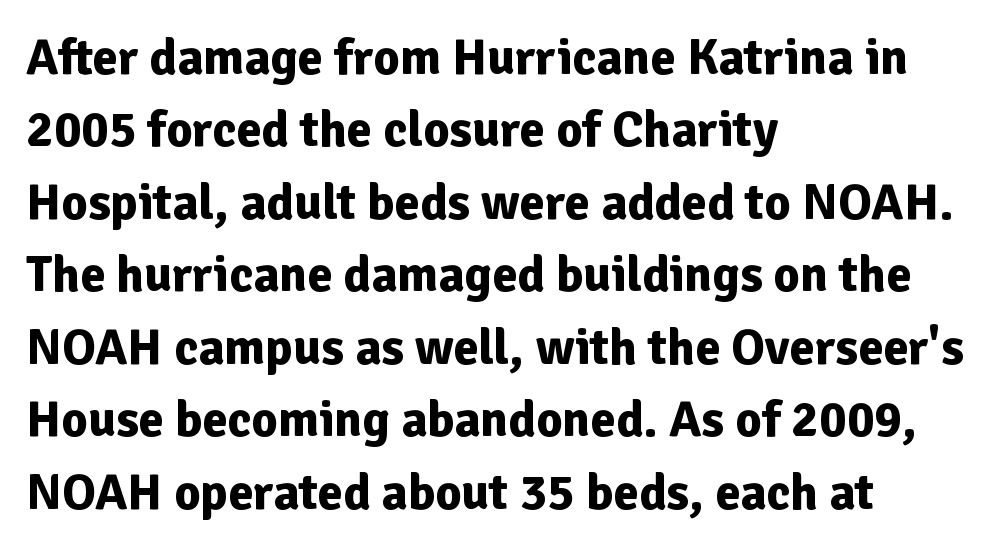
{"serif": "no", "italic": "no", "bold": "yes", "weight": "bold", "width": "normal", "stroke_contrast": "low", "x_height": "medium", "monospaced": "no", "underline": "no", "align": "left", "line_spacing": "normal", "line_spacing_ratio": 1.42, "letter_spacing": "normal", "letter_spacing_em": 0.0, "glyph_px": 51}
